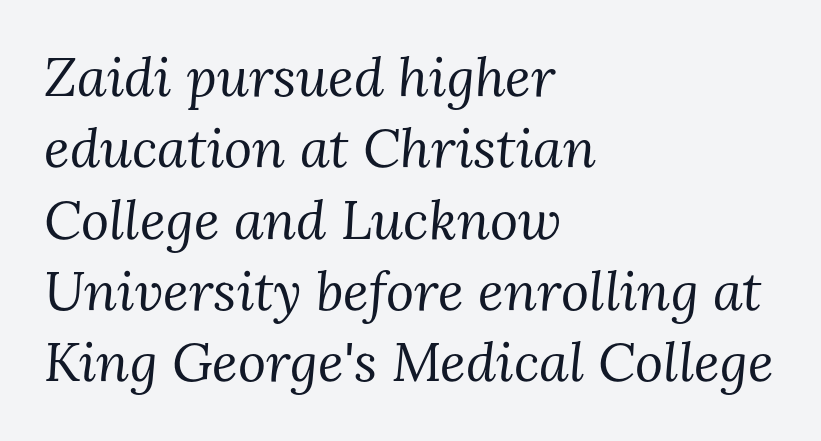
Stem width sits at or under what a default text font uses. The space directly below the letters is spotless. A typesetter would call this proportional, since set widths differ per character. A typesetter would label this face a serif. The lines sit at an ordinary, default distance from one another. The axis of the letterforms is tilted away from vertical.
